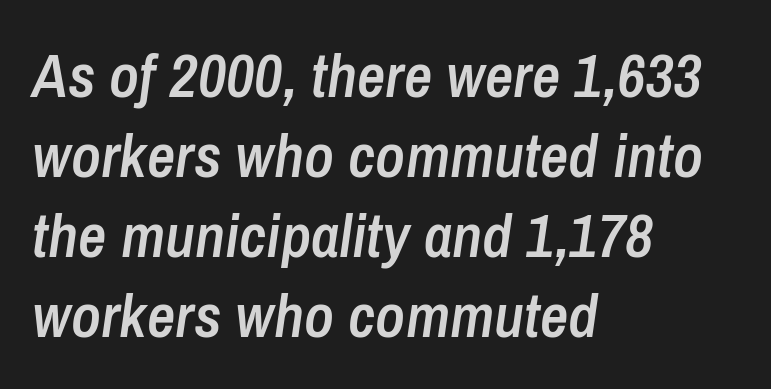
Vertically, the passage feels balanced, rows spaced as you'd expect. Descenders are the only things crossing below the line. Notice the strokes are somewhat thickened but not fully heavy: this is a semibold. The setting favours the left margin, as ordinary paragraphs usually do. Here the glyphs are tracked normally, forming tight word shapes. Each letter keeps its own natural width here, so spacing adapts to shape.
